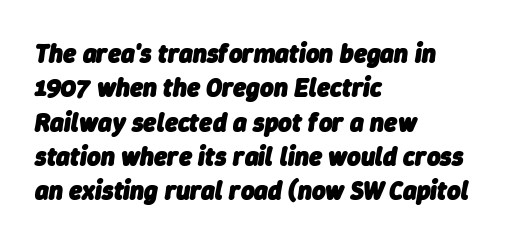
If you measured baseline to baseline, you'd find a middling distance. The text carries the slant typical of an italic or oblique font. Weight: bold. The letters sit at their default tracking, neither squeezed nor spread. The rendering anchors every line to the left-hand side.
